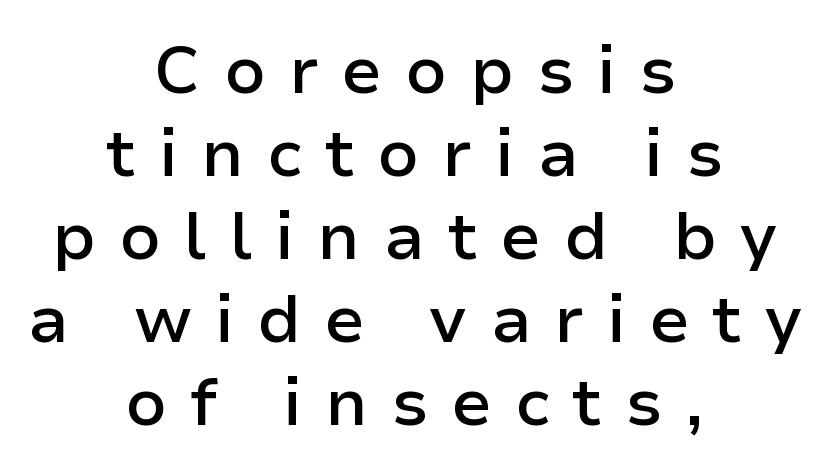
The image shows 67 px semibold sans-serif type, upright; set centered, line spacing 1.24x, unusually wide letter spacing (+0.34 em), not underlined; low stroke contrast and a medium x-height.
